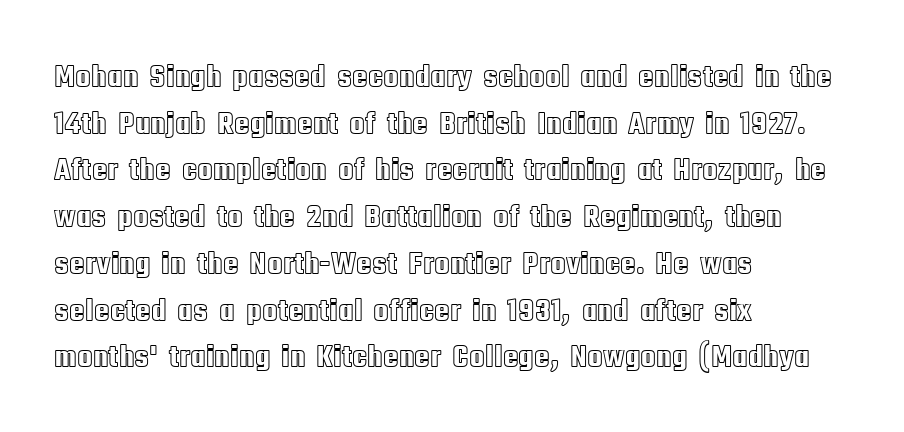
{"italic": "no", "width": "condensed", "x_height": "large", "monospaced": "no", "underline": "no", "align": "left", "line_spacing": "normal", "line_spacing_ratio": 1.46, "letter_spacing": "normal", "letter_spacing_em": 0.0, "glyph_px": 32}
